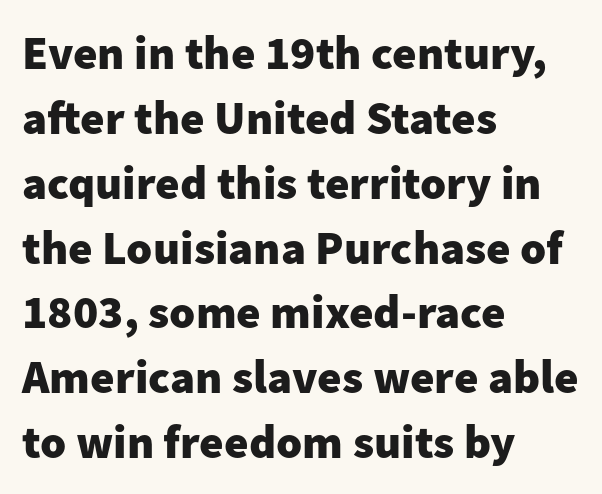
Q: Is the text bold? A: Yes.
Q: Is the text italic (slanted)? A: No, it is upright.
Q: Is the typeface a serif or a sans-serif typeface? A: Sans-serif.
Q: Is the text underlined? A: No.
Q: How is the paragraph aligned? A: Left-aligned.
Q: Is the spacing between letters normal or unusually wide? A: Normal.
Q: Is the spacing between lines tight, normal or loose? A: Normal.
Q: Width (condensed, normal, or wide)? A: Normal.
Q: Stroke contrast? A: Low.
Q: x-height? A: Medium.
Q: Monospaced? A: No.
